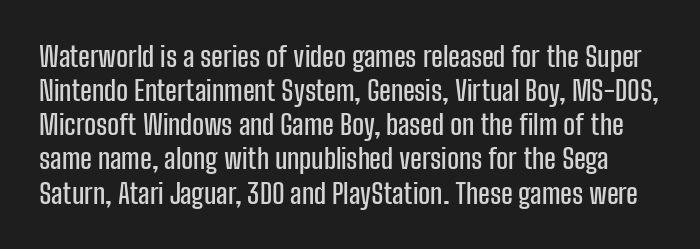
Do the characters align in a grid? No, the font is proportional. These lines were composed using upright roman letters. Has an underline been added? It has not. These lines keep a tight, regular rhythm from letter to letter.
